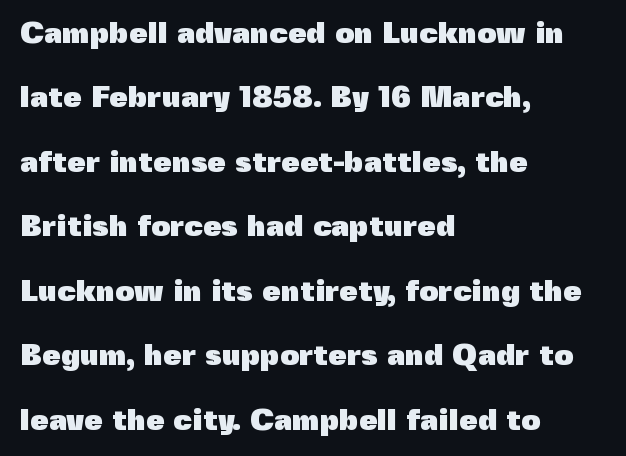
Varying glyph widths throughout — classic text-font behaviour. Between one letter and the next there's only the usual sliver of space. No word sits above an underline. Teacher's note: observe the even left margin — that is flush-left alignment. Heavy-handed strokes throughout: this text is bold. Vertical spacing — loose.
